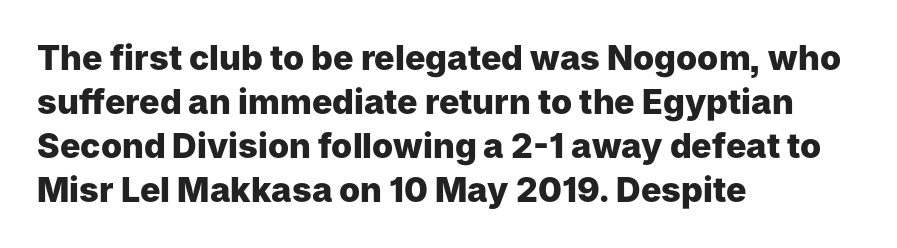
Q: Is the text bold? A: Yes.
Q: Is the text italic (slanted)? A: No, it is upright.
Q: Is the typeface a serif or a sans-serif typeface? A: Sans-serif.
Q: Is the text underlined? A: No.
Q: How is the paragraph aligned? A: Left-aligned.
Q: Is the spacing between letters normal or unusually wide? A: Normal.
Q: Is the spacing between lines tight, normal or loose? A: Normal.
Q: Width (condensed, normal, or wide)? A: Normal.
Q: Stroke contrast? A: Low.
Q: x-height? A: Medium.
Q: Monospaced? A: No.
